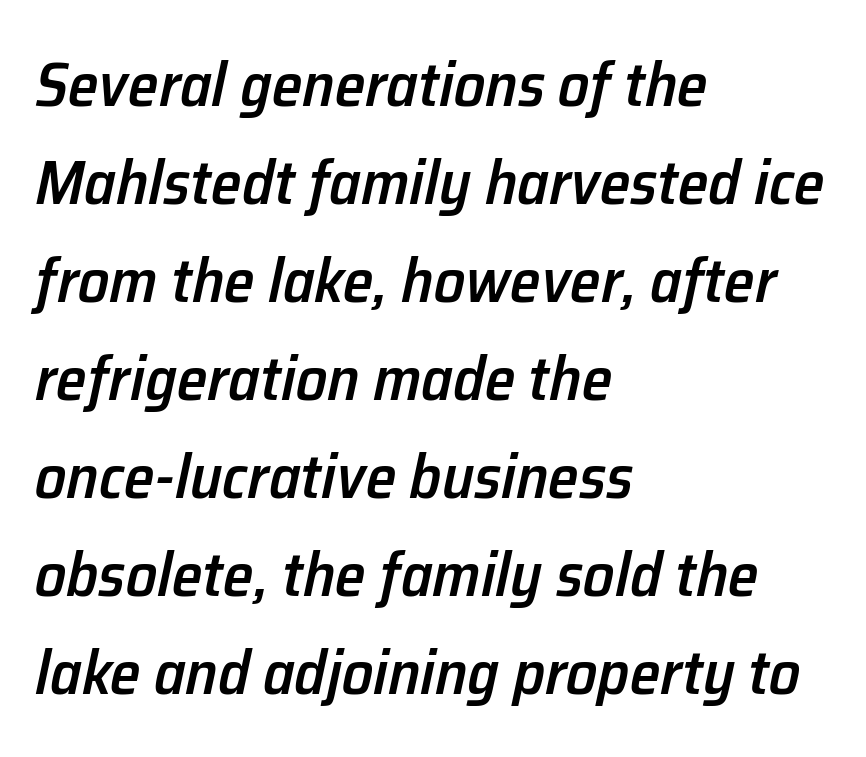
The passage shown is typed in a proportional face where columns would drift. Bold? Not quite — semibold, heavier than regular but stopping short. Letters rest on an invisible, unmarked baseline. The passage shown leans; its letterforms are oblique.
